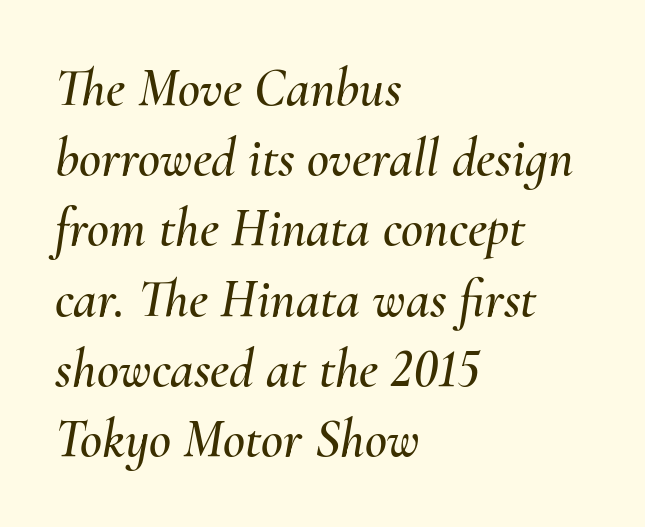
The image shows 54 px text type, italic (leaning right); set left-aligned, normal line spacing (1.3x), normal letter spacing, not underlined; medium stroke contrast and a small x-height.
